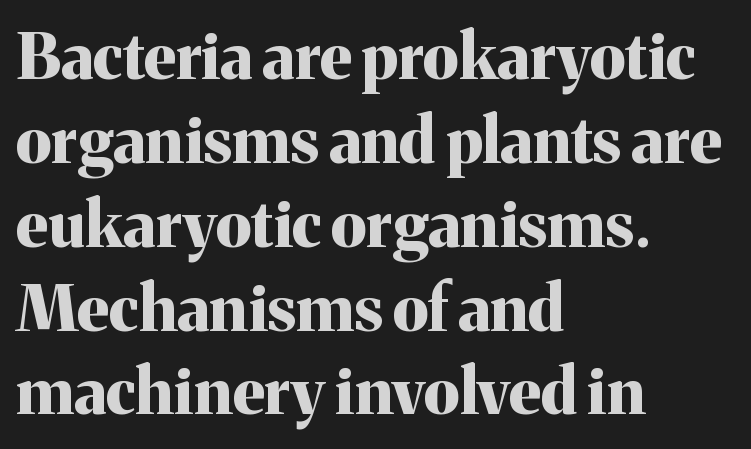
The image shows 64 px bold serif type, upright; set left-aligned, normal line spacing (1.31x), normal letter spacing, not underlined; medium stroke contrast and a medium x-height.
